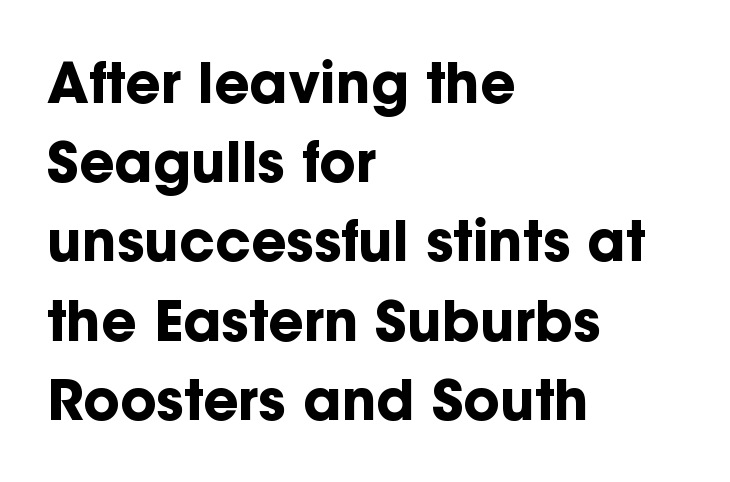
Q: Is the text bold? A: Yes.
Q: Is the text italic (slanted)? A: No, it is upright.
Q: Is the typeface a serif or a sans-serif typeface? A: Sans-serif.
Q: Is the text underlined? A: No.
Q: How is the paragraph aligned? A: Left-aligned.
Q: Is the spacing between letters normal or unusually wide? A: Normal.
Q: Is the spacing between lines tight, normal or loose? A: Normal.
Q: Width (condensed, normal, or wide)? A: Normal.
Q: Stroke contrast? A: Low.
Q: x-height? A: Medium.
Q: Monospaced? A: No.
